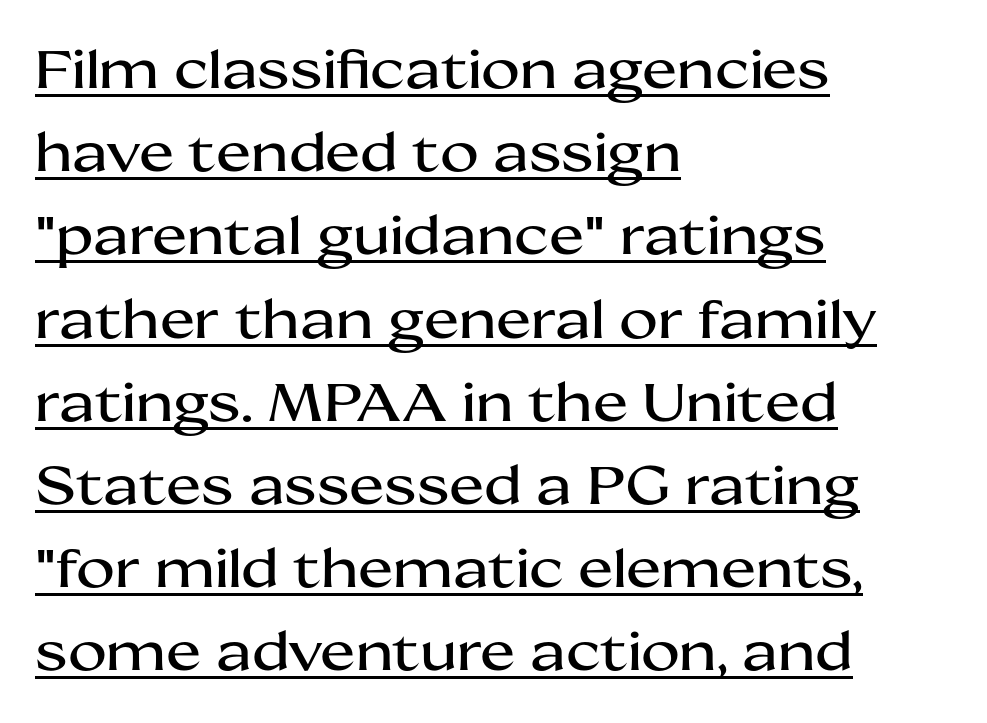
Q: Is the text italic (slanted)? A: No, it is upright.
Q: Is the text underlined? A: Yes.
Q: How is the paragraph aligned? A: Left-aligned.
Q: Is the spacing between letters normal or unusually wide? A: Normal.
Q: Is the spacing between lines tight, normal or loose? A: Normal.
Q: Width (condensed, normal, or wide)? A: Wide.
Q: Stroke contrast? A: Medium.
Q: x-height? A: Medium.
Q: Monospaced? A: No.
